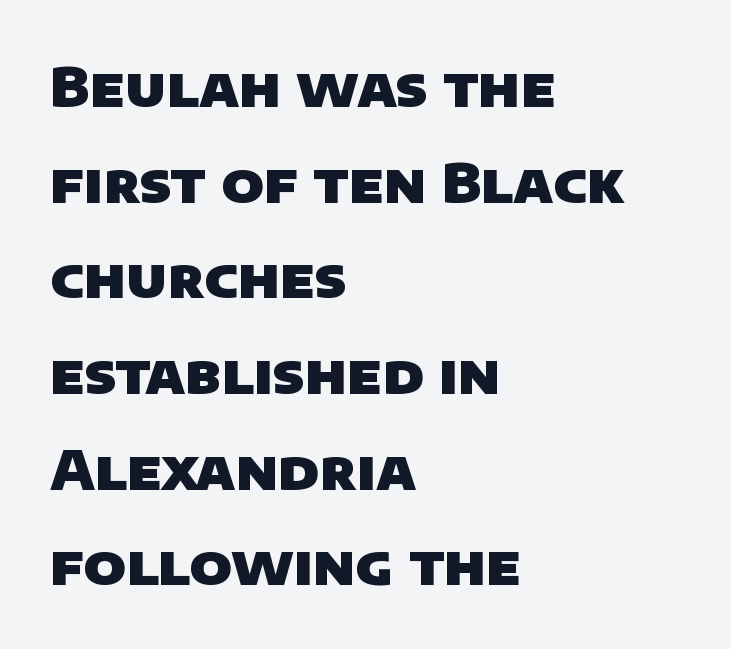
Q: Is the text bold? A: Yes.
Q: Is the typeface a serif or a sans-serif typeface? A: Sans-serif.
Q: Is the text underlined? A: No.
Q: How is the paragraph aligned? A: Left-aligned.
Q: Is the spacing between letters normal or unusually wide? A: Normal.
Q: Width (condensed, normal, or wide)? A: Normal.
Q: Stroke contrast? A: Low.
Q: x-height? A: Large.
Q: Monospaced? A: No.
